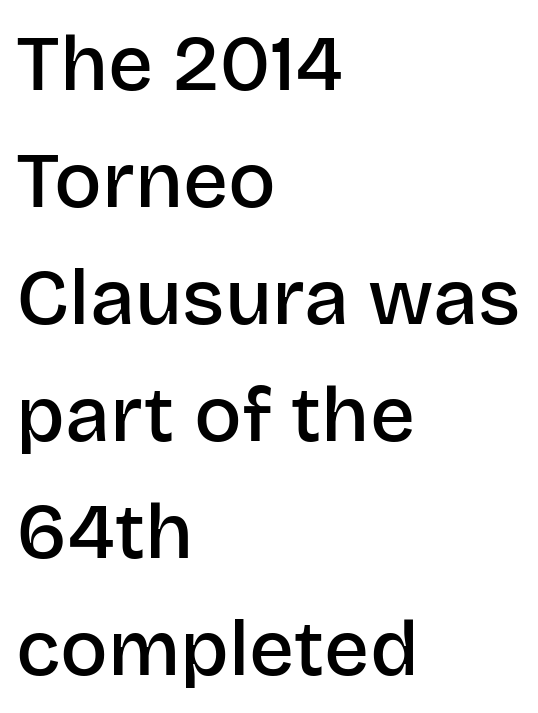
Teacher's note: observe the even left margin — that is flush-left alignment. A bare baseline throughout the passage. On the weight axis this lands at semibold, roughly 600. Nothing sits at the stroke ends, so this counts as sans-serif. In terms of letterspacing, this is plain default setting. A typesetter would call this leading conventional body-copy spacing.
